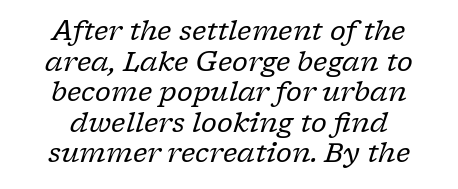
Regarding leading, the lines here are crowded together. The glyphs look as if they've been sheared to an angle. Is the letter spacing exaggerated? No — it looks like the ordinary default. Weight: regular or lighter.
